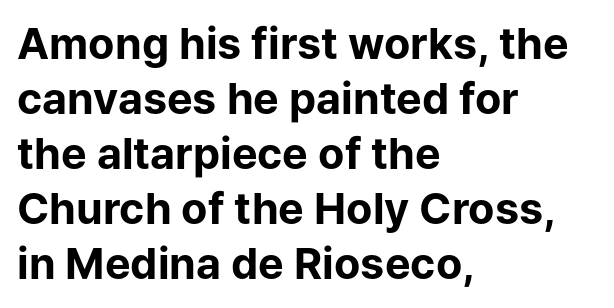
Q: Is the text bold? A: Yes.
Q: Is the text italic (slanted)? A: No, it is upright.
Q: Is the typeface a serif or a sans-serif typeface? A: Sans-serif.
Q: Is the text underlined? A: No.
Q: How is the paragraph aligned? A: Left-aligned.
Q: Is the spacing between letters normal or unusually wide? A: Normal.
Q: Is the spacing between lines tight, normal or loose? A: Normal.
Q: Width (condensed, normal, or wide)? A: Normal.
Q: Stroke contrast? A: Low.
Q: x-height? A: Medium.
Q: Monospaced? A: No.
